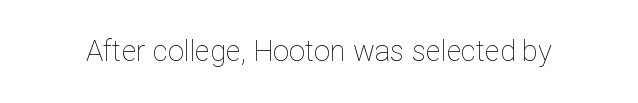
Note the varied advance widths — an 'i' is clearly narrower than an 'm'. Each stroke keeps to a modest, everyday thickness or less. The passage shown is not underscored anywhere. When letters stand straight like this, we call the style roman or upright. Letter spacing: default.
